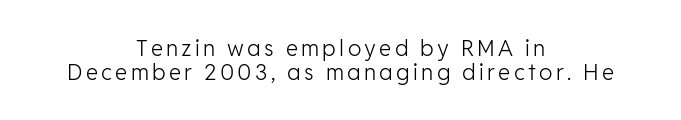
The line-height multiplier appears low, near solid setting. The rag falls on both sides of this text block equally. Descenders hang freely into open space. The letters look calm and open, with moderate or lighter stems.
